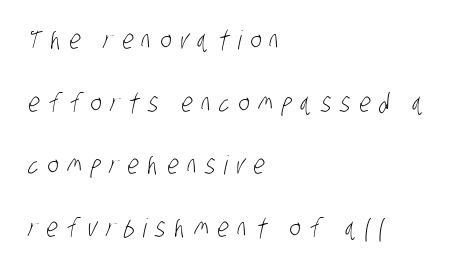
Q: Is the text bold? A: No.
Q: Is the text underlined? A: No.
Q: How is the paragraph aligned? A: Left-aligned.
Q: Is the spacing between letters normal or unusually wide? A: Unusually wide.
Q: Is the spacing between lines tight, normal or loose? A: Loose.
